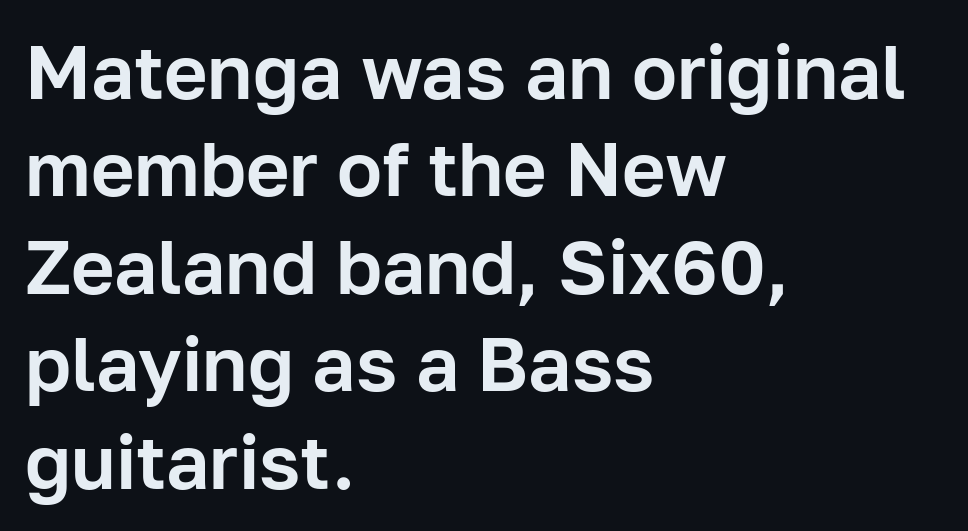
The image shows 75 px sans-serif type, upright; set left-aligned, normal line spacing (1.3x), normal letter spacing, not underlined; low stroke contrast and a medium x-height.
